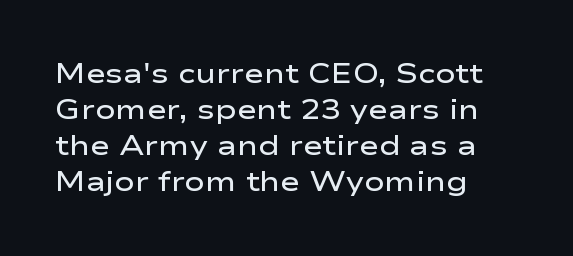
Q: Is the text bold? A: Semi-bold.
Q: Is the text italic (slanted)? A: No, it is upright.
Q: Is the text underlined? A: No.
Q: How is the paragraph aligned? A: Left-aligned.
Q: Is the spacing between letters normal or unusually wide? A: Normal.
Q: Is the spacing between lines tight, normal or loose? A: Normal.
